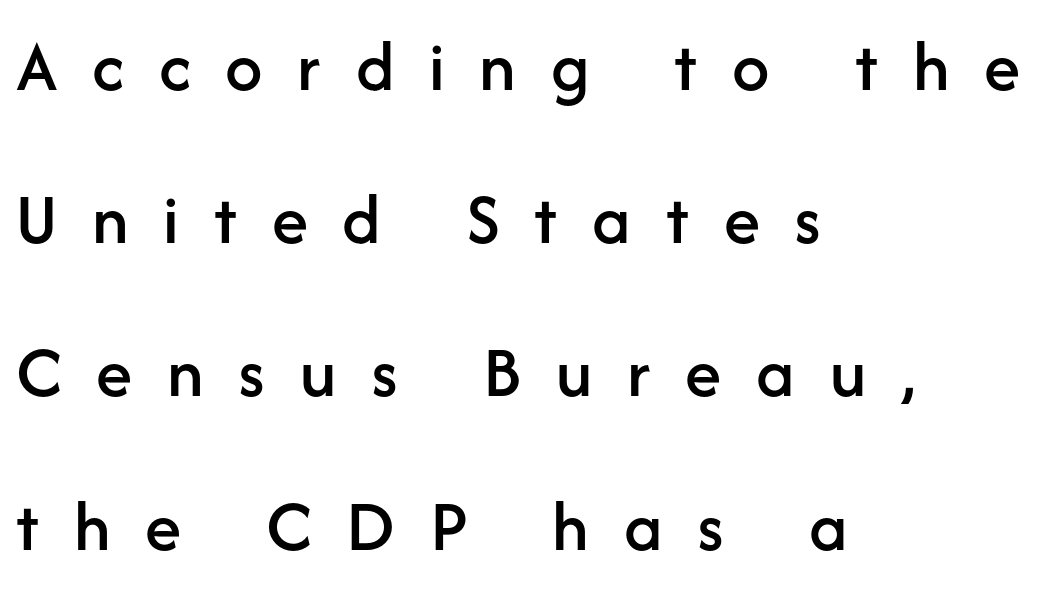
{"serif": "no", "italic": "no", "width": "normal", "stroke_contrast": "low", "x_height": "medium", "monospaced": "no", "underline": "no", "align": "left", "line_spacing": "loose", "line_spacing_ratio": 2.07, "letter_spacing": "wide", "letter_spacing_em": 0.47, "glyph_px": 74}
